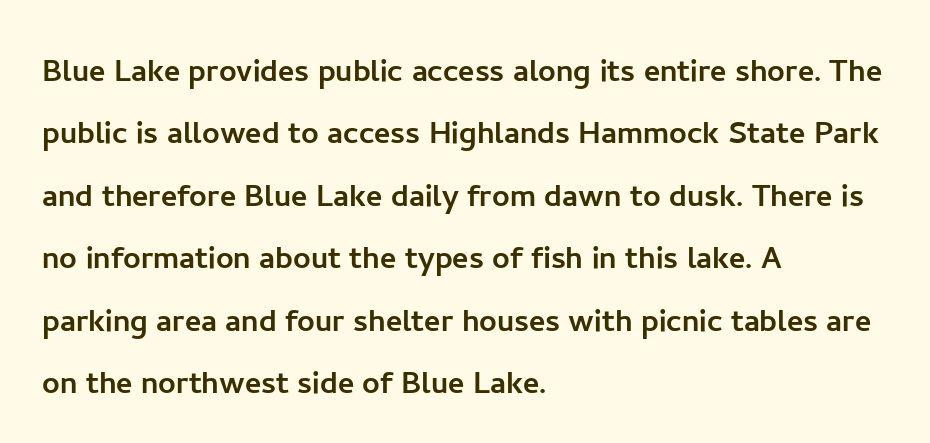
The image shows 39 px sans-serif type, upright; set left-aligned, normal line spacing (1.6x), normal letter spacing, not underlined; low stroke contrast and a medium x-height.
